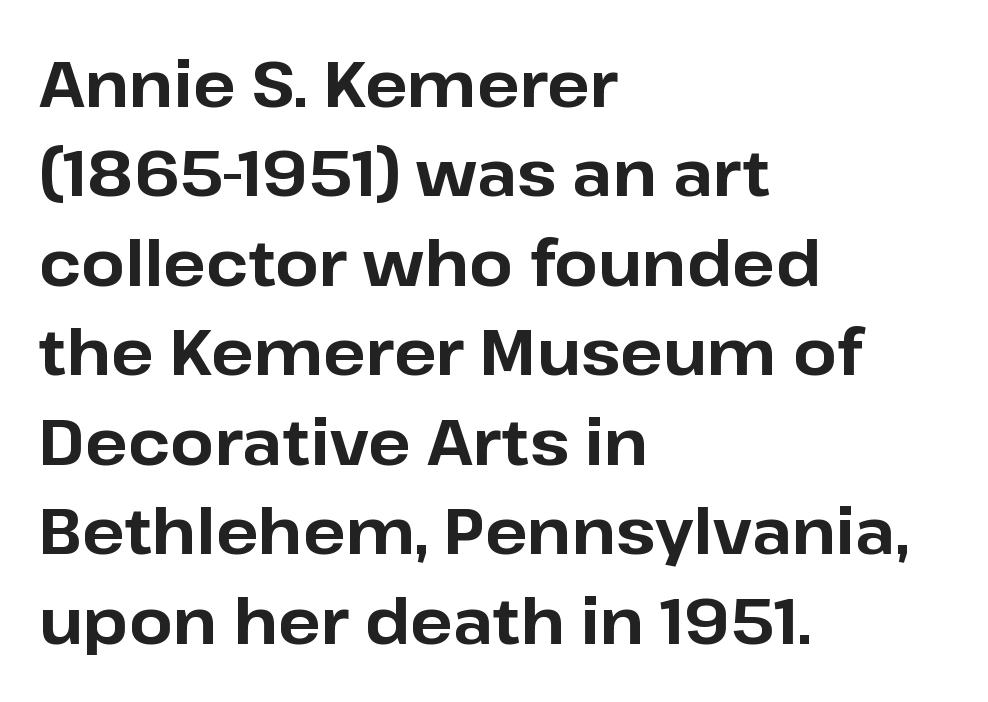
Teacher's note: observe the even left margin — that is flush-left alignment. Is there much room between lines? A standard amount, neither cramped nor airy. This sample has the flowing, uneven cadence of proportional lettering. Only glyphs here, with clear space below each row. You could call the tracking neutral — neither tight nor loose.
